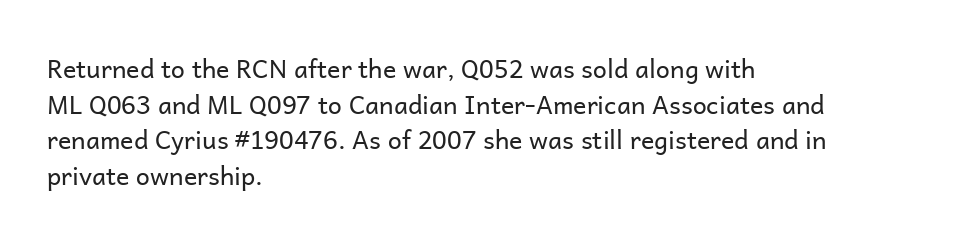
The image shows 25 px text type, upright; set left-aligned, normal line spacing (1.43x), normal letter spacing, not underlined.
